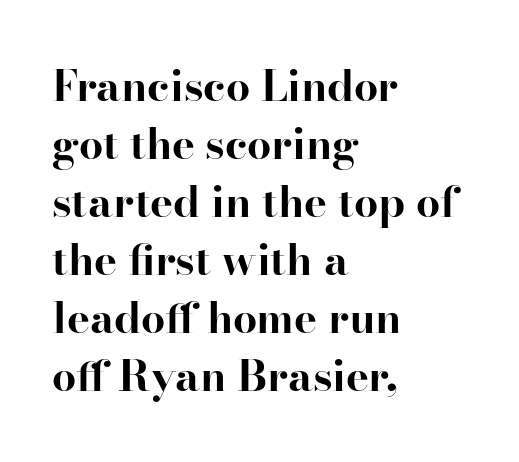
The foot of each line stays bare and open. Tracking value appears to be zero — textbook default spacing. These words are printed bold, with thick strokes throughout. Think of a printed novel: that variable character pitch is what you see here. A student would call this left alignment; a typographer would say flush left, rag right. Note: serifs present on the glyphs.
